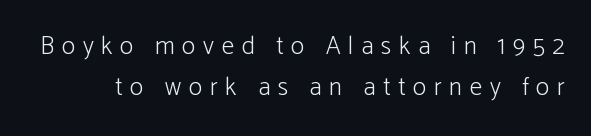
{"italic": "no", "bold": "no", "underline": "no", "line_spacing": "normal", "line_spacing_ratio": 1.65, "letter_spacing": "wide", "letter_spacing_em": 0.31, "glyph_px": 25}
